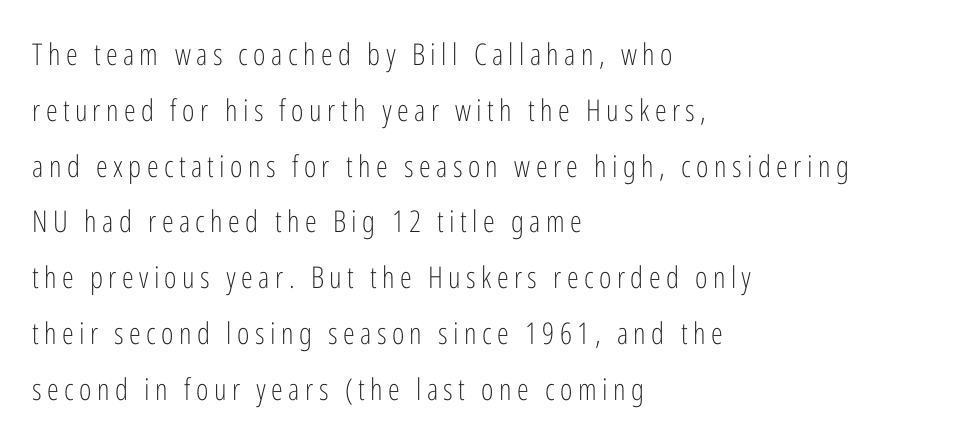
Q: Is the text bold? A: No.
Q: Is the text italic (slanted)? A: No, it is upright.
Q: Is the typeface a serif or a sans-serif typeface? A: Sans-serif.
Q: Is the text underlined? A: No.
Q: How is the paragraph aligned? A: Left-aligned.
Q: Width (condensed, normal, or wide)? A: Condensed.
Q: Stroke contrast? A: Low.
Q: x-height? A: Medium.
Q: Monospaced? A: No.
